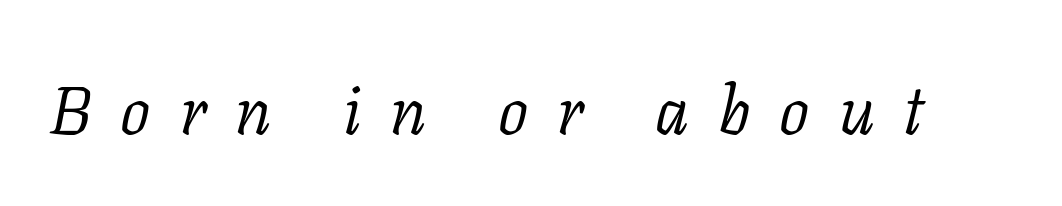
Lines of text with bare space underneath. The gaps between neighbouring characters are conspicuously large. Regarding serifs, this sample has them. Think of a printed novel: that variable character pitch is what you see here.
